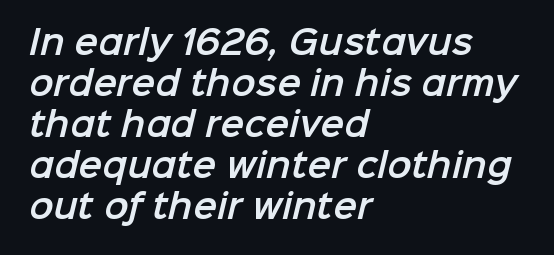
The image shows 32 px sans-serif type; set left-aligned, normal line spacing (1.28x), normal letter spacing, not underlined; low stroke contrast and a medium x-height.
